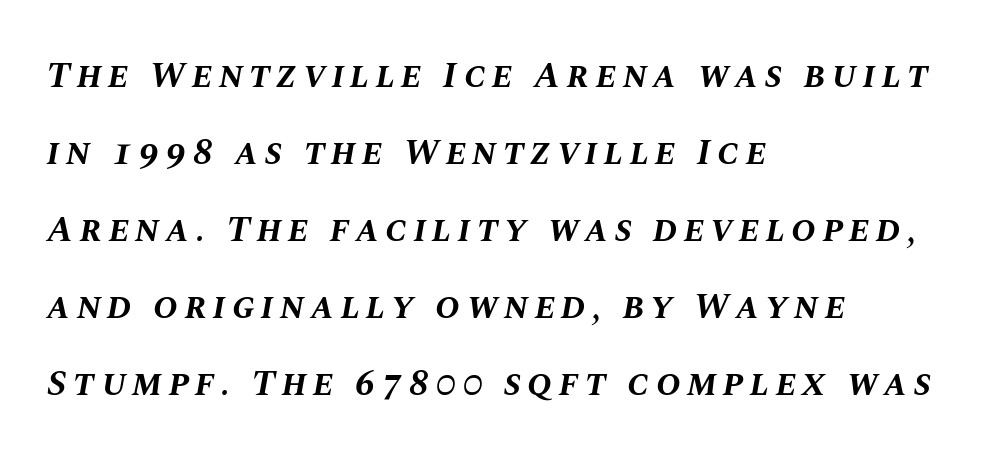
Proportional: the letters do not fall into vertical columns. In CSS terms this would be text-align: left. Quick note: interline space is abundant. The sample has been set heavy, in full bold. The gap between lines stays unmarked.
